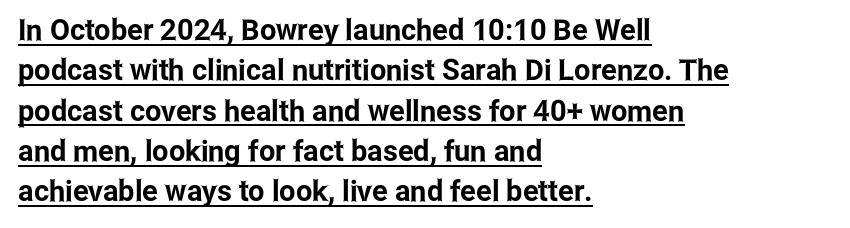
Q: Is the text italic (slanted)? A: No, it is upright.
Q: Is the typeface a serif or a sans-serif typeface? A: Sans-serif.
Q: Is the text underlined? A: Yes.
Q: How is the paragraph aligned? A: Left-aligned.
Q: Is the spacing between letters normal or unusually wide? A: Normal.
Q: Is the spacing between lines tight, normal or loose? A: Normal.
Q: Width (condensed, normal, or wide)? A: Condensed.
Q: Stroke contrast? A: Low.
Q: x-height? A: Medium.
Q: Monospaced? A: No.
